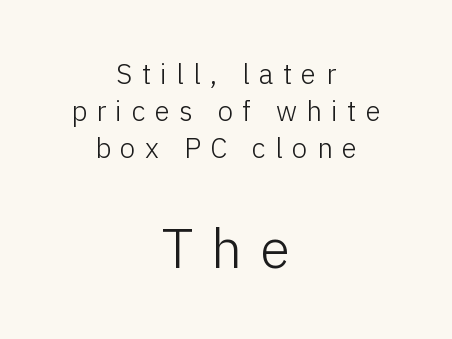
Q: Is the text bold? A: No.
Q: Is the text italic (slanted)? A: No, it is upright.
Q: Is the typeface a serif or a sans-serif typeface? A: Sans-serif.
Q: Is the text underlined? A: No.
Q: How is the paragraph aligned? A: Centered.
Q: Is the spacing between letters normal or unusually wide? A: Unusually wide.
Q: Is the spacing between lines tight, normal or loose? A: Normal.
Q: Which block of text is set in a larger size, the first (top) or the second (bottom)? A: The second (bottom) one.
Q: Width (condensed, normal, or wide)? A: Normal.
Q: Stroke contrast? A: Low.
Q: x-height? A: Medium.
Q: Monospaced? A: No.
